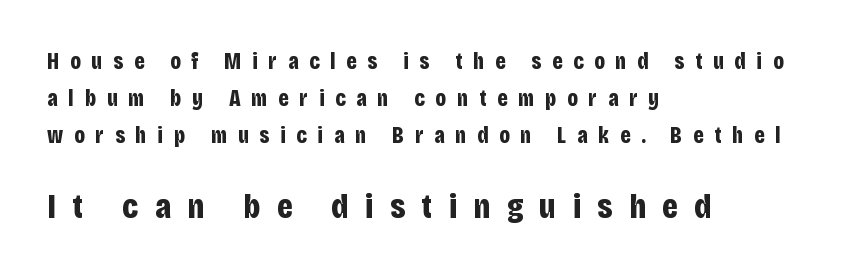
The strokes are fattened all the way to bold. Visually the block forms a straight wall on the left and a jagged coastline on the right. The second block has been scaled up relative to the first. The letterforms stand isolated, each surrounded by extra space. Is this a fixed-width face? No — the glyphs have proportional, varying widths. The font family rendered here belongs to the sans-serif group.
